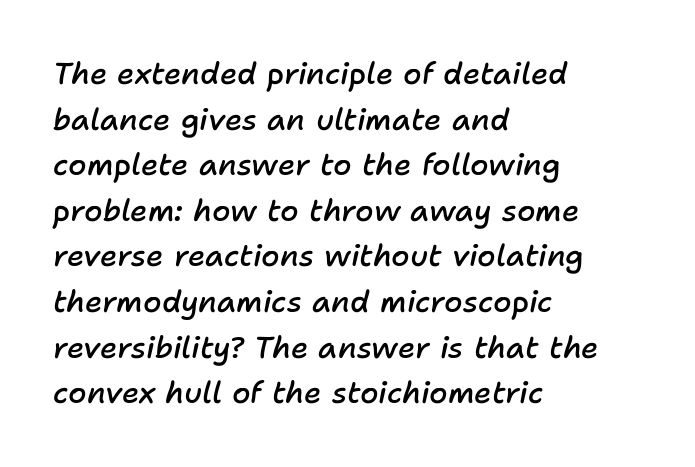
Quick note: italic. Just letters on the line, the space beneath them empty. Varying glyph widths throughout — classic text-font behaviour. Reading down the column, the eye jumps a familiar distance to each next line. The type is set solid horizontally, with unmodified tracking. Typographic density is moderately raised because the face is semibold.
